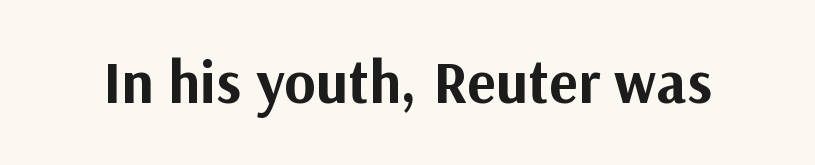
{"serif": "no", "italic": "no", "bold": "yes", "weight": "bold", "width": "normal", "stroke_contrast": "medium", "x_height": "medium", "monospaced": "no", "underline": "no", "letter_spacing": "normal", "letter_spacing_em": 0.0, "glyph_px": 60}
